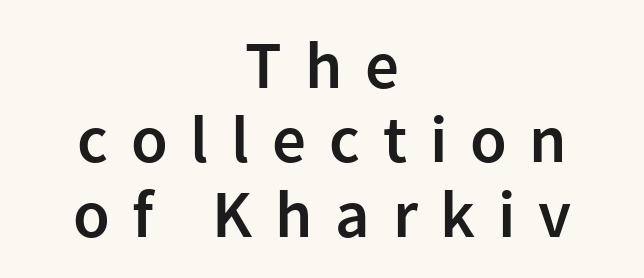
These lines have a slow, spaced-out rhythm from letter to letter. Think of a printed novel: that variable character pitch is what you see here. Posture: upright roman. Just letters on the line, the space beneath them empty. Each new line begins almost immediately beneath the previous one. A sans-serif font was chosen for this passage.
